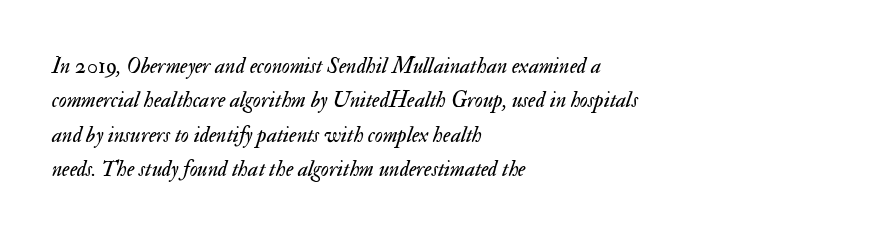
Q: Is the text bold? A: No.
Q: Is the text italic (slanted)? A: Yes, it leans right by about 17 degrees.
Q: Is the text underlined? A: No.
Q: How is the paragraph aligned? A: Left-aligned.
Q: Is the spacing between letters normal or unusually wide? A: Normal.
Q: Is the spacing between lines tight, normal or loose? A: Normal.
